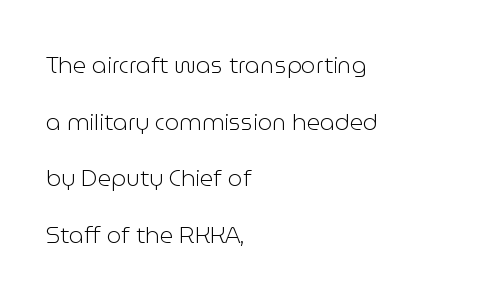
Q: Is the text bold? A: No.
Q: Is the text italic (slanted)? A: No, it is upright.
Q: Is the text underlined? A: No.
Q: How is the paragraph aligned? A: Left-aligned.
Q: Is the spacing between letters normal or unusually wide? A: Normal.
Q: Is the spacing between lines tight, normal or loose? A: Loose.
